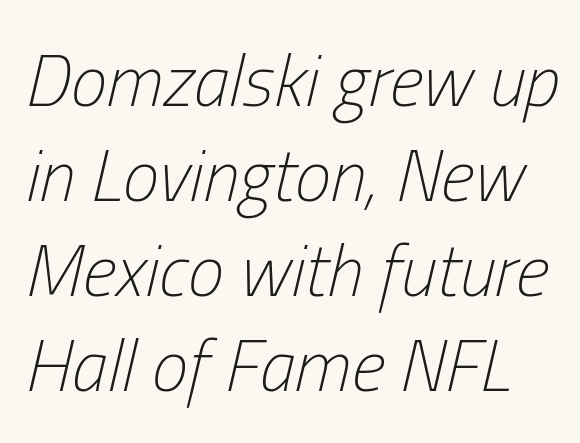
The image shows 73 px light, condensed type, italic (leaning right); set normal line spacing (1.3x), normal letter spacing, not underlined; low stroke contrast and a medium x-height.
